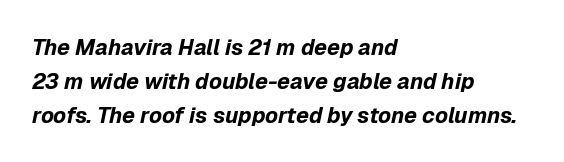
Underlining? Definitely not there. Reading down the column, the eye jumps a familiar distance to each next line. Heavy, bold letterforms. Nothing unusual about the tracking: characters are spaced as the font intends. Posture: slanted. Horizontal alignment here is leftward, the default for most running prose.
